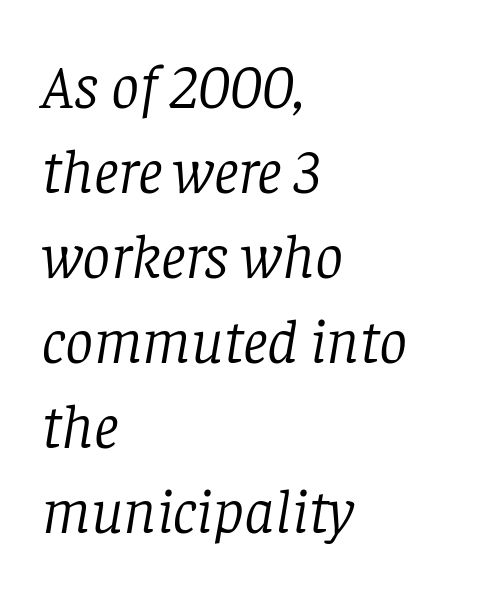
Q: Is the text bold? A: No.
Q: Is the text italic (slanted)? A: Yes, it leans right by about 8 degrees.
Q: Is the typeface a serif or a sans-serif typeface? A: Serif.
Q: Is the text underlined? A: No.
Q: How is the paragraph aligned? A: Left-aligned.
Q: Is the spacing between letters normal or unusually wide? A: Normal.
Q: Is the spacing between lines tight, normal or loose? A: Normal.
Q: Width (condensed, normal, or wide)? A: Normal.
Q: Stroke contrast? A: Low.
Q: x-height? A: Large.
Q: Monospaced? A: No.
